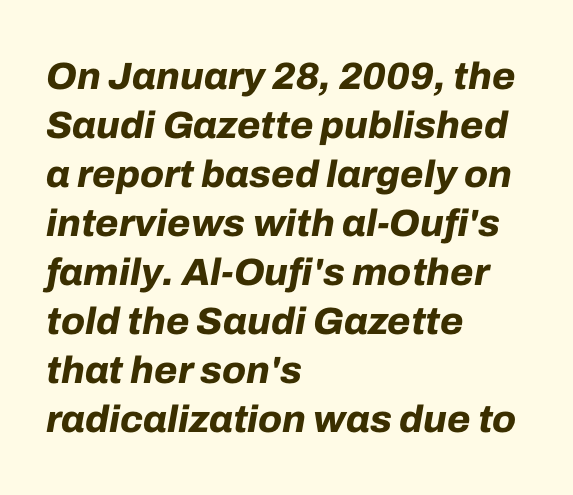
{"italic": "yes", "lean": "right", "slant_degrees": 10, "bold": "yes", "weight": "bold", "width": "normal", "stroke_contrast": "low", "x_height": "medium", "monospaced": "no", "underline": "no", "align": "left", "line_spacing": "normal", "line_spacing_ratio": 1.29, "letter_spacing": "normal", "letter_spacing_em": 0.0, "glyph_px": 38}
